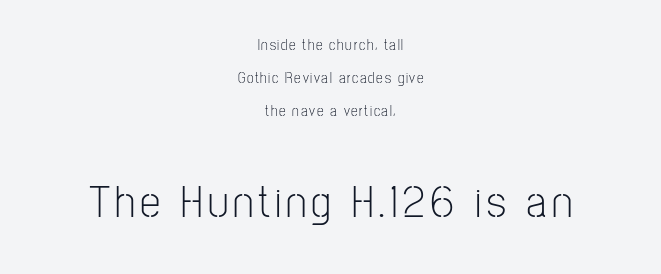
Alignment: centered. No italicization has been applied; the sample stays upright. The typeface chosen for these lines omits serifs. The later block is typeset at a bigger size than the earlier block. The leading is generous, giving the passage an open texture.
